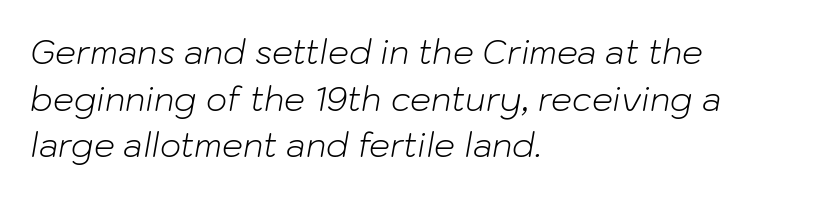
{"italic": "yes", "lean": "right", "slant_degrees": 10, "bold": "no", "weight": "light", "width": "normal", "stroke_contrast": "low", "x_height": "medium", "monospaced": "no", "underline": "no", "align": "left", "line_spacing": "normal", "line_spacing_ratio": 1.41, "letter_spacing": "normal", "letter_spacing_em": 0.0, "glyph_px": 33}
